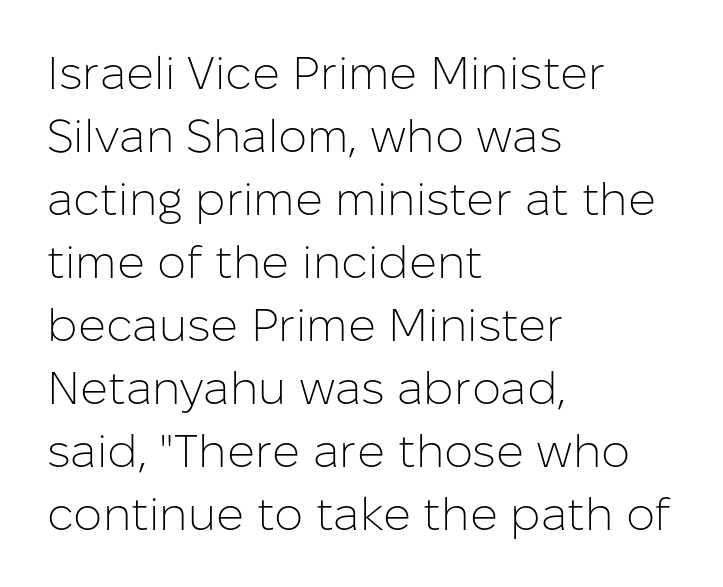
Q: Is the text bold? A: No.
Q: Is the text italic (slanted)? A: No, it is upright.
Q: Is the typeface a serif or a sans-serif typeface? A: Sans-serif.
Q: Is the text underlined? A: No.
Q: How is the paragraph aligned? A: Left-aligned.
Q: Is the spacing between letters normal or unusually wide? A: Normal.
Q: Is the spacing between lines tight, normal or loose? A: Normal.
Q: Width (condensed, normal, or wide)? A: Normal.
Q: Stroke contrast? A: Low.
Q: x-height? A: Medium.
Q: Monospaced? A: No.
